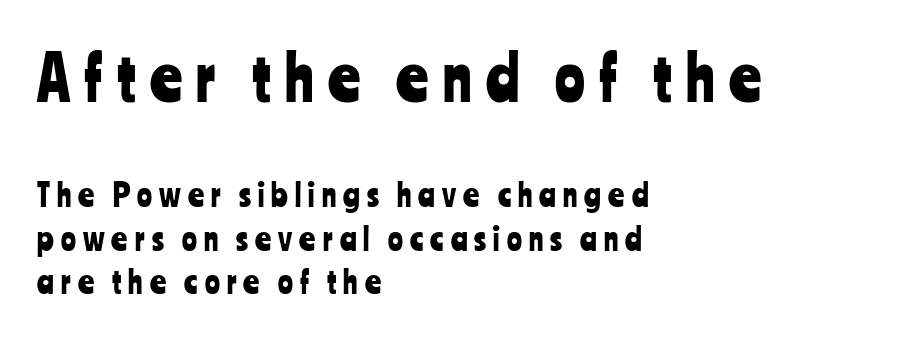
{"serif": "no", "italic": "no", "width": "condensed", "stroke_contrast": "low", "x_height": "medium", "monospaced": "no", "underline": "no", "align": "left", "line_spacing": "normal", "line_spacing_ratio": 1.41, "letter_spacing": "wide", "letter_spacing_em": 0.23, "larger_block": "first", "size_ratio": 2.0, "glyph_px": 62}
